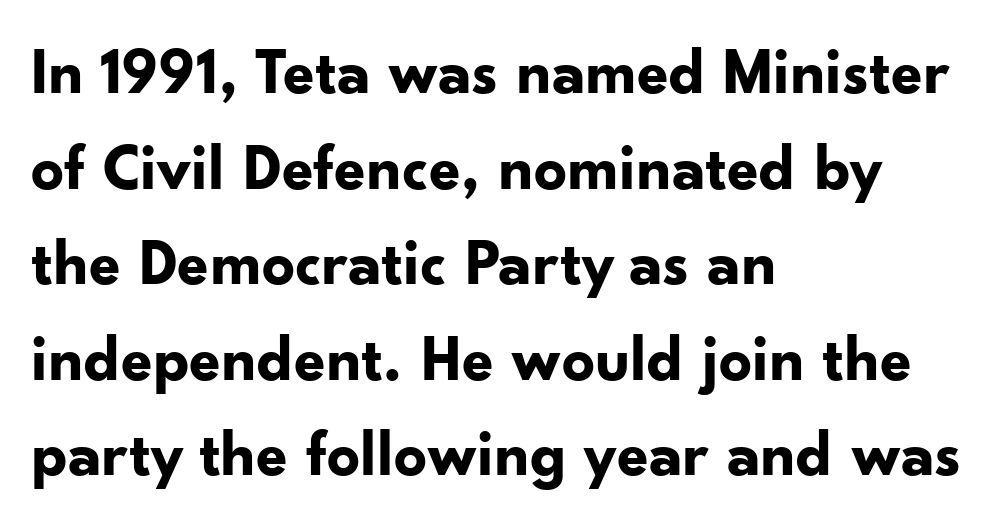
Q: Is the text bold? A: Yes.
Q: Is the text italic (slanted)? A: No, it is upright.
Q: Is the typeface a serif or a sans-serif typeface? A: Sans-serif.
Q: Is the text underlined? A: No.
Q: How is the paragraph aligned? A: Left-aligned.
Q: Is the spacing between letters normal or unusually wide? A: Normal.
Q: Is the spacing between lines tight, normal or loose? A: Normal.
Q: Width (condensed, normal, or wide)? A: Normal.
Q: Stroke contrast? A: Low.
Q: x-height? A: Small.
Q: Monospaced? A: No.
